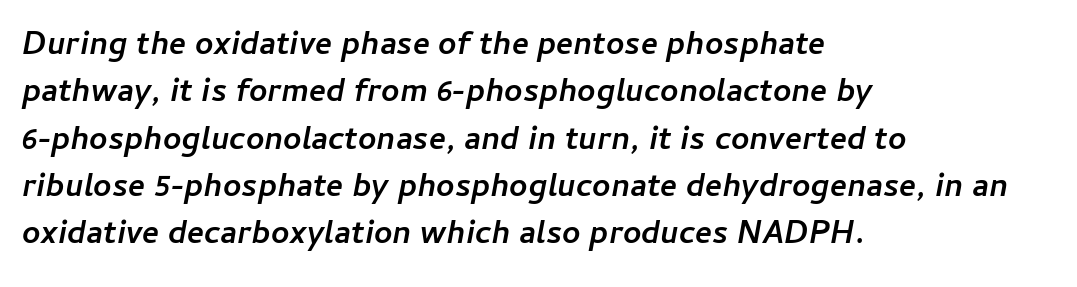
The image shows 32 px semibold type, italic (leaning right); set left-aligned, normal line spacing (1.48x), normal letter spacing, not underlined; low stroke contrast and a medium x-height.
